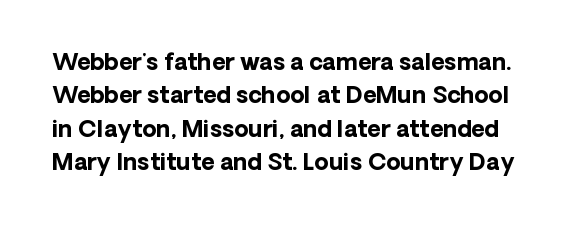
Do the letters lean? They stand straight. This sample uses plain, unmodified letter spacing. Set as a true bold cut, around the 700 mark. The space directly below the letters is spotless. Whoever set this chose a conventional vertical rhythm.
